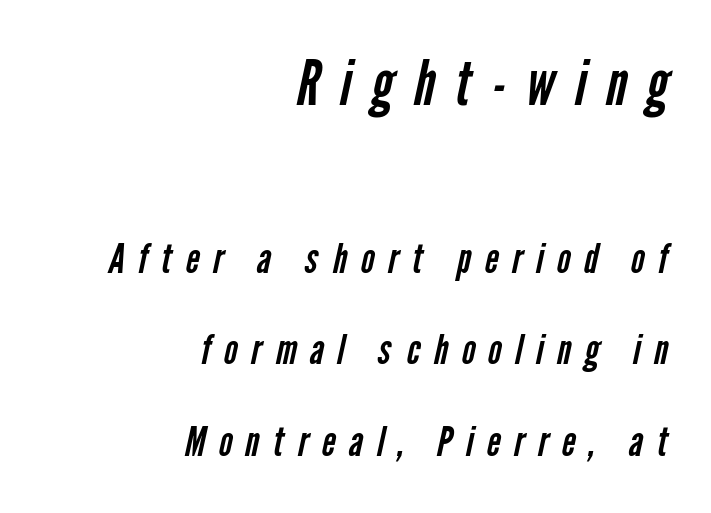
Display-style spreading of the glyphs; the letterfit is very open. A clean baseline with only descenders dipping below it. Is this a heavy cut? Hardly; it is regular or lighter. Baseline-to-baseline distance is far greater than the letter height.
